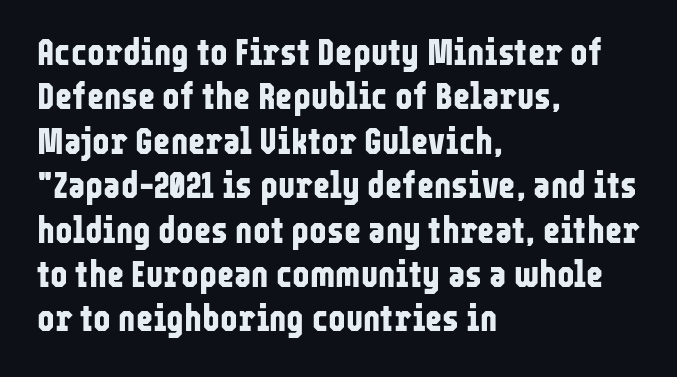
Horizontally, the lines are justified to the leading edge only. The font family rendered here belongs to the sans-serif group. The letters stand upright; this is a roman face. How are the letters spaced? Ordinarily, with no added tracking. Looks like regular typesetting: each glyph gets only the width it needs.
